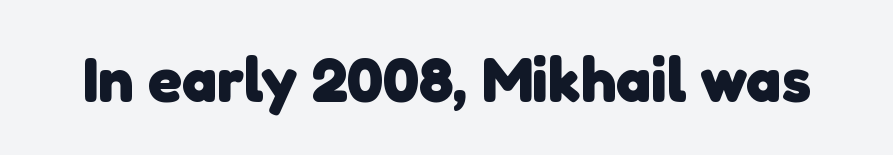
The image shows 63 px heavy sans-serif type; set normal letter spacing, not underlined; low stroke contrast and a medium x-height.
